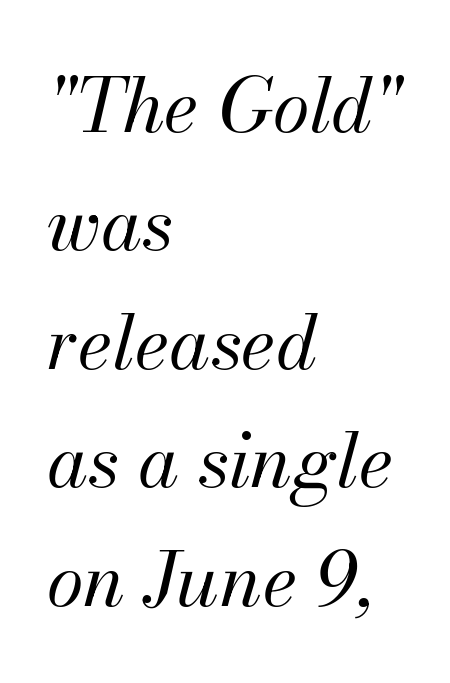
The image shows 75 px regular-weight type, italic (leaning right); set left-aligned, normal line spacing (1.58x), normal letter spacing, not underlined; medium stroke contrast and a small x-height.
